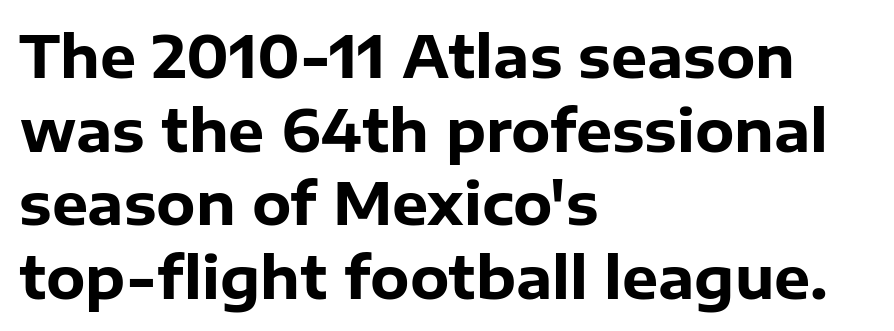
{"serif": "no", "italic": "no", "bold": "yes", "weight": "heavy", "width": "normal", "stroke_contrast": "low", "x_height": "medium", "monospaced": "no", "underline": "no", "align": "left", "line_spacing": "normal", "line_spacing_ratio": 1.29, "letter_spacing": "normal", "letter_spacing_em": 0.0, "glyph_px": 57}
